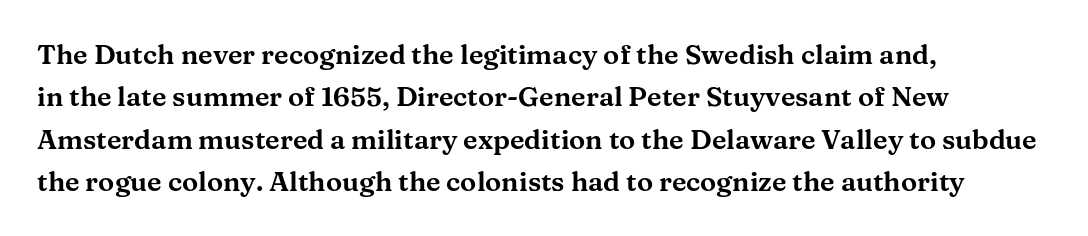
Q: Is the text italic (slanted)? A: No, it is upright.
Q: Is the text underlined? A: No.
Q: How is the paragraph aligned? A: Left-aligned.
Q: Is the spacing between letters normal or unusually wide? A: Normal.
Q: Is the spacing between lines tight, normal or loose? A: Normal.
